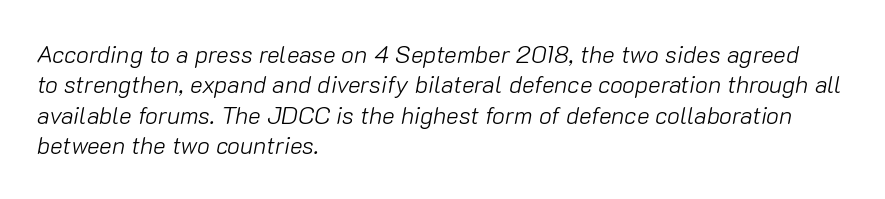
The image shows 24 px text type, italic (leaning right); set left-aligned, normal line spacing (1.27x), normal letter spacing, not underlined.
